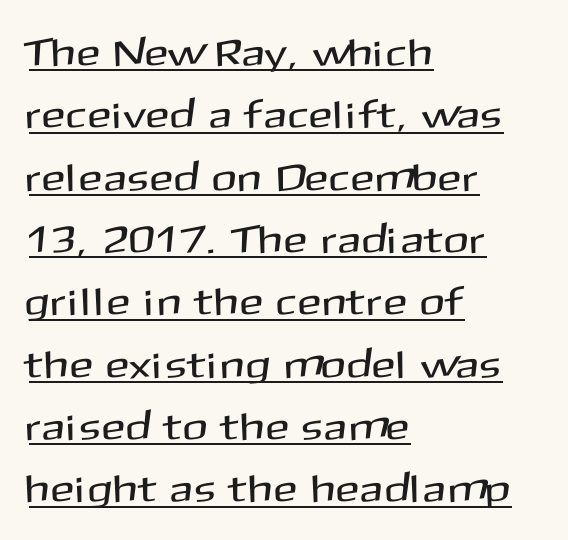
Q: Is the text italic (slanted)? A: No, it is upright.
Q: Is the typeface a serif or a sans-serif typeface? A: Sans-serif.
Q: Is the text underlined? A: Yes.
Q: How is the paragraph aligned? A: Left-aligned.
Q: Is the spacing between lines tight, normal or loose? A: Normal.
Q: Width (condensed, normal, or wide)? A: Normal.
Q: Stroke contrast? A: Medium.
Q: x-height? A: Medium.
Q: Monospaced? A: No.
